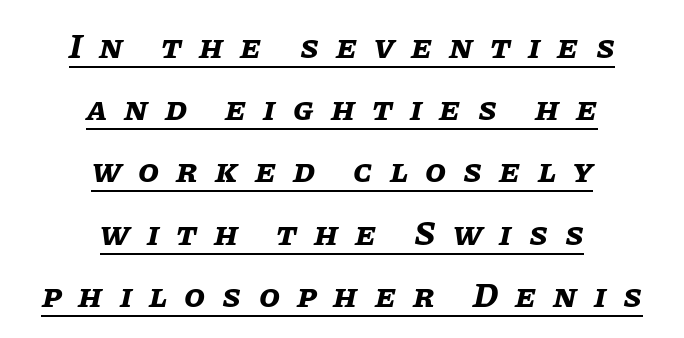
This is underlined copy, the kind a proofreader might mark for attention. Emphasis-style slanted type is in use. The glyphs have the mass of a bold cut. The rendering uses natural spacing where letterforms have individual widths. Neither beginnings nor endings align; midpoints do. You could only call the tracking loose — the letters float apart.
